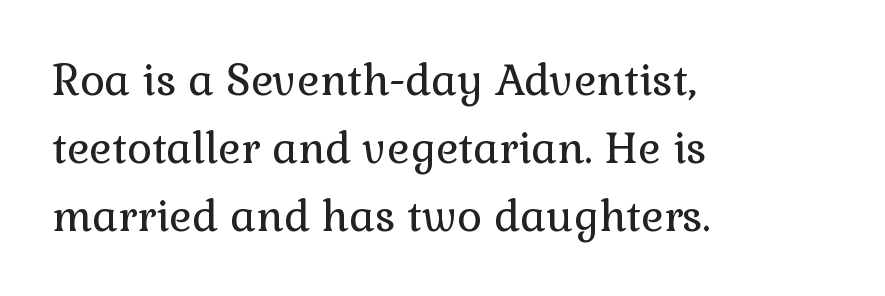
The image shows 43 px regular-weight serif type, upright; set left-aligned, normal line spacing (1.58x), normal letter spacing, not underlined; low stroke contrast and a medium x-height.
